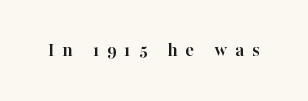
{"italic": "no", "bold": "yes", "underline": "no", "letter_spacing": "wide", "letter_spacing_em": 0.4, "glyph_px": 20}
